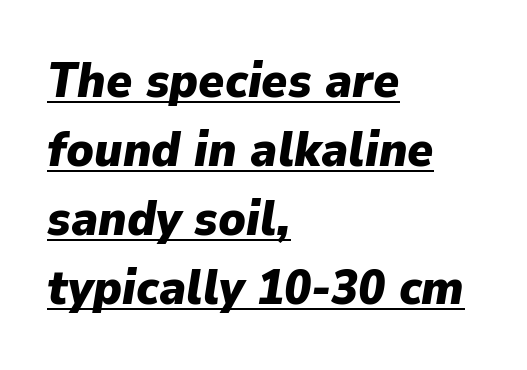
The image shows 49 px heavy type, italic (leaning right); set left-aligned, normal line spacing (1.41x), normal letter spacing, underlined; low stroke contrast and a medium x-height.
